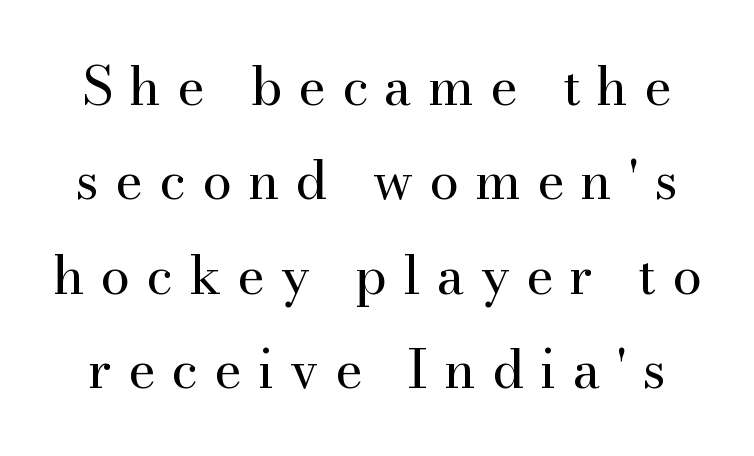
The image shows 53 px regular-weight serif type, upright; set line spacing 1.78x, unusually wide letter spacing (+0.3 em), not underlined; medium stroke contrast and a small x-height.
